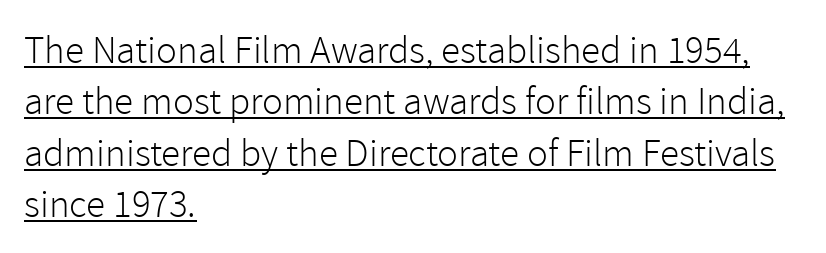
{"serif": "no", "italic": "no", "bold": "no", "weight": "light", "width": "normal", "x_height": "medium", "monospaced": "no", "underline": "yes", "align": "left", "line_spacing": "normal", "line_spacing_ratio": 1.32, "letter_spacing": "normal", "letter_spacing_em": 0.0, "glyph_px": 39}
